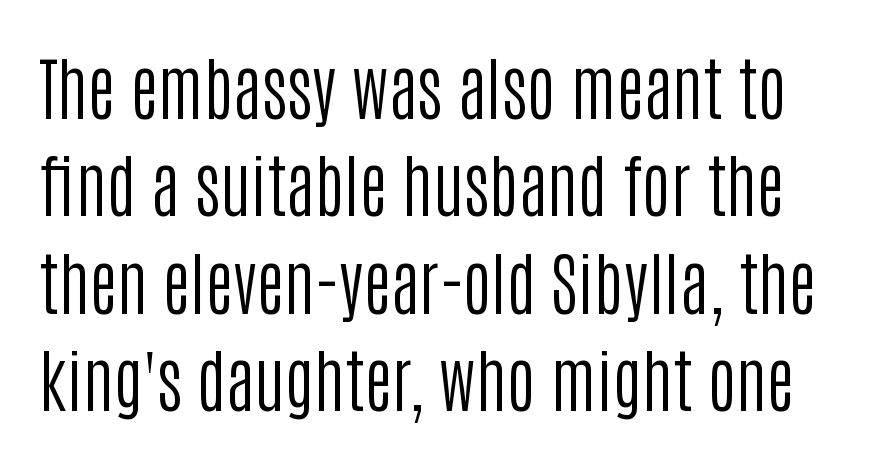
Q: Is the text bold? A: No.
Q: Is the text italic (slanted)? A: No, it is upright.
Q: Is the typeface a serif or a sans-serif typeface? A: Sans-serif.
Q: Is the text underlined? A: No.
Q: Is the spacing between letters normal or unusually wide? A: Normal.
Q: Is the spacing between lines tight, normal or loose? A: Normal.
Q: Width (condensed, normal, or wide)? A: Condensed.
Q: Stroke contrast? A: Low.
Q: x-height? A: Large.
Q: Monospaced? A: No.
